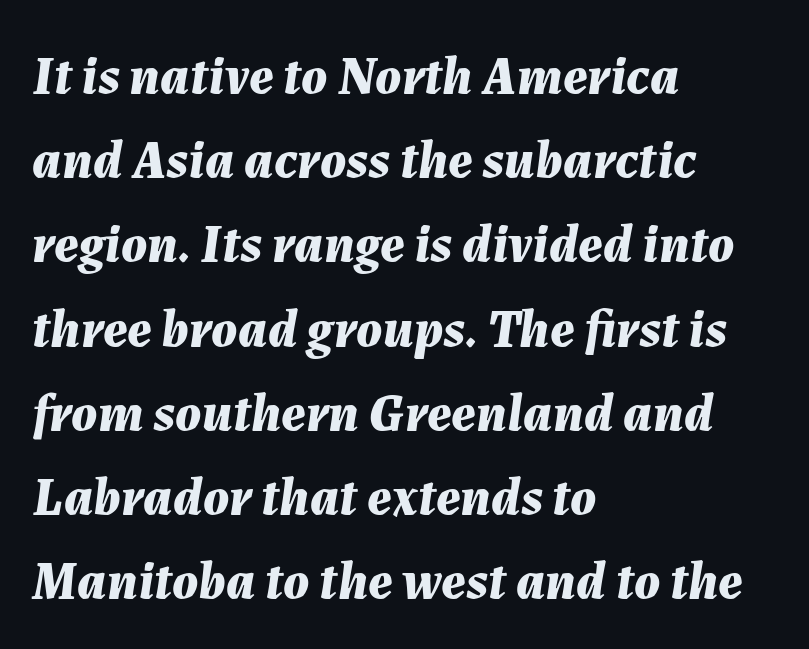
Varying glyph widths throughout — classic text-font behaviour. Anything drawn beneath the words? Only blank space. Heft: maximum for text — a bold. The face used here is rendered with its standard letterfit.
